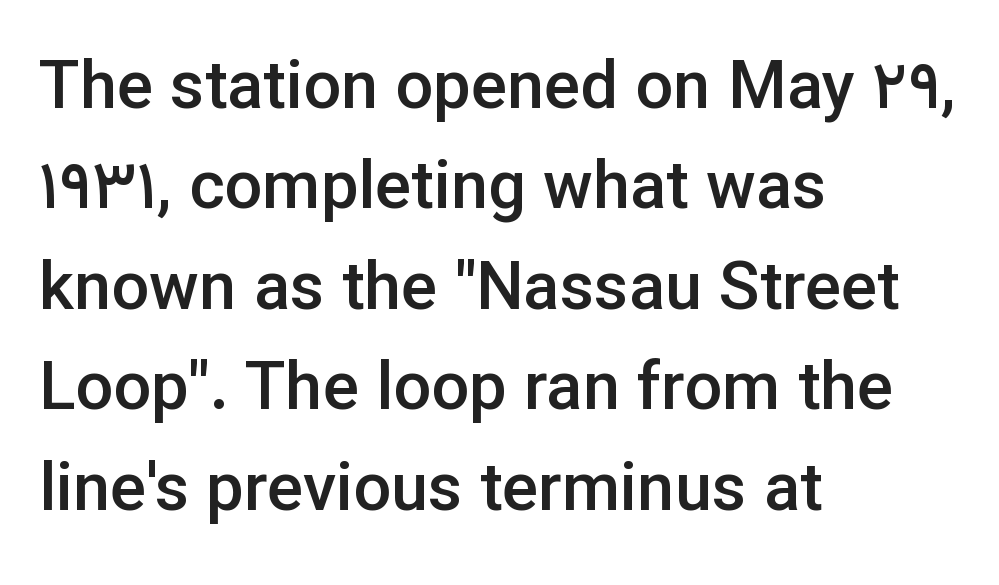
The image shows 67 px semibold sans-serif type, upright; set left-aligned, normal line spacing (1.5x), normal letter spacing, not underlined; low stroke contrast and a medium x-height.
